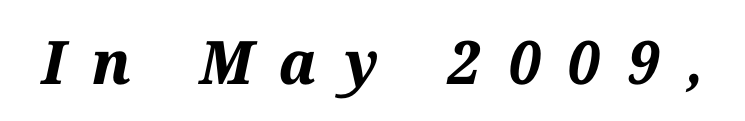
Note the varied advance widths — an 'i' is clearly narrower than an 'm'. Heavy-handed strokes throughout: this text is bold. A typesetter would mark this as italic. How are the letters spaced? Widely, with obvious added tracking. Just letters on the line, the space beneath them empty.
